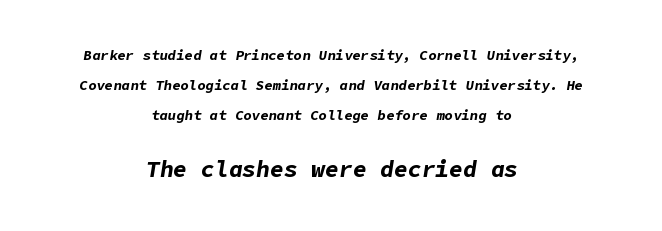
Q: Is the text bold? A: Yes.
Q: Is the text italic (slanted)? A: Yes, it leans right by about 9 degrees.
Q: Is the text underlined? A: No.
Q: How is the paragraph aligned? A: Centered.
Q: Is the spacing between letters normal or unusually wide? A: Normal.
Q: Is the spacing between lines tight, normal or loose? A: Loose.
Q: Which block of text is set in a larger size, the first (top) or the second (bottom)? A: The second (bottom) one.
